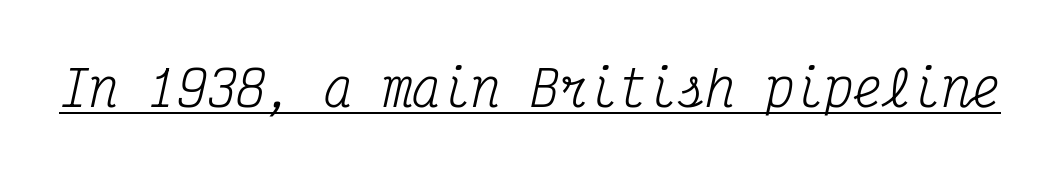
Q: Is the text bold? A: No.
Q: Is the text italic (slanted)? A: Yes, it leans right by about 12 degrees.
Q: Is the typeface a serif or a sans-serif typeface? A: Serif.
Q: Is the text underlined? A: Yes.
Q: Is the spacing between letters normal or unusually wide? A: Normal.
Q: Width (condensed, normal, or wide)? A: Condensed.
Q: Stroke contrast? A: Medium.
Q: x-height? A: Medium.
Q: Monospaced? A: Yes.
